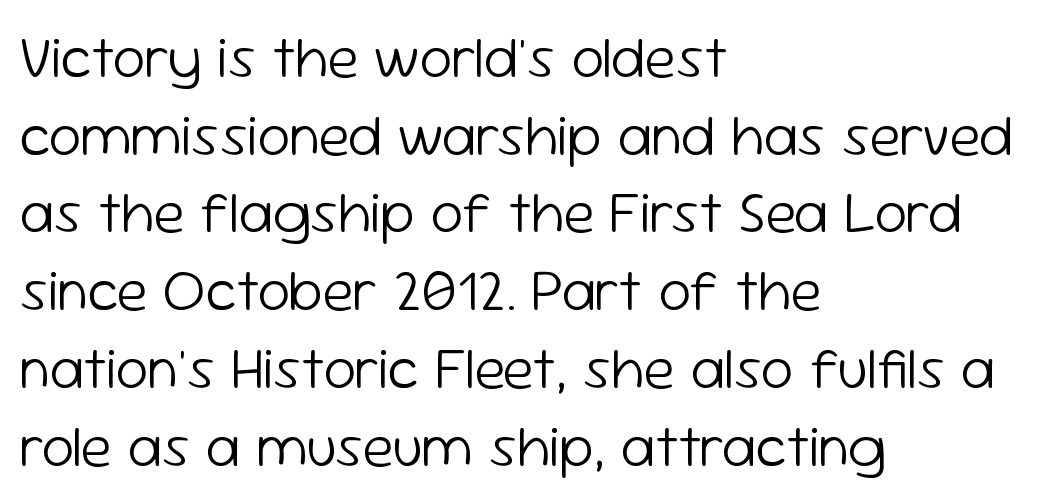
Q: Is the text bold? A: No.
Q: Is the text italic (slanted)? A: No, it is upright.
Q: Is the typeface a serif or a sans-serif typeface? A: Sans-serif.
Q: Is the text underlined? A: No.
Q: How is the paragraph aligned? A: Left-aligned.
Q: Is the spacing between letters normal or unusually wide? A: Normal.
Q: Is the spacing between lines tight, normal or loose? A: Normal.
Q: Width (condensed, normal, or wide)? A: Normal.
Q: Stroke contrast? A: Low.
Q: x-height? A: Medium.
Q: Monospaced? A: No.
